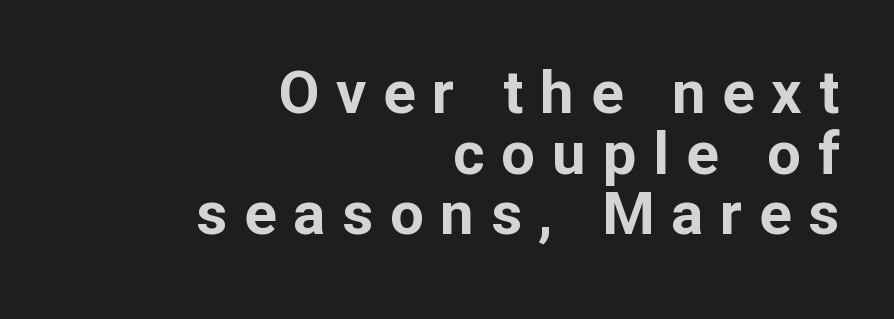
Look at the bottom of the vertical strokes: they stop flat, with no serifs. Short and long lines alike share a common ending point at right. A roman cut, with each character standing at attention. Words appear elongated and porous because spacing is wide. The letters advance in unequal steps, a hallmark of proportional type. The glyphs are unaccompanied by any horizontal stroke below them.
